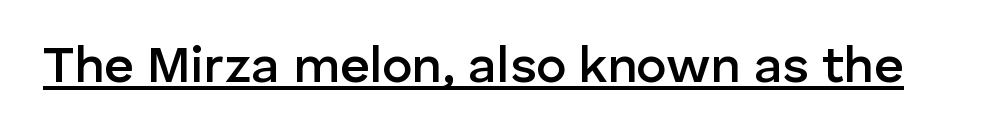
Each glyph is drawn with semibold strokes, heavier than normal yet not fully bold. The specimen reads as upright at a glance. Underlining? Definitely there. This rendering leaves character spacing at its baseline value.
